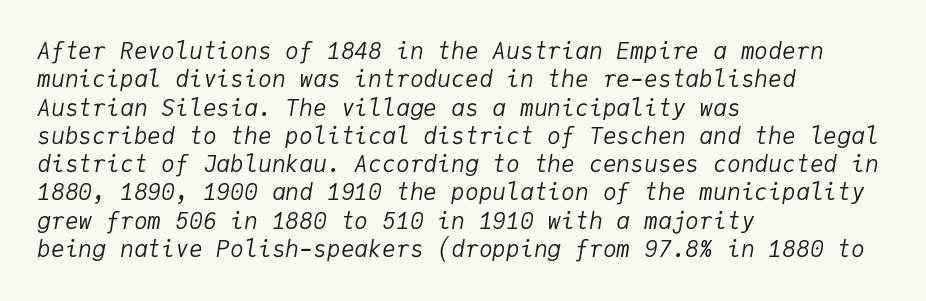
Q: Is the text bold? A: No.
Q: Is the text italic (slanted)? A: Yes, it leans right by about 9 degrees.
Q: Is the text underlined? A: No.
Q: How is the paragraph aligned? A: Left-aligned.
Q: Is the spacing between letters normal or unusually wide? A: Normal.
